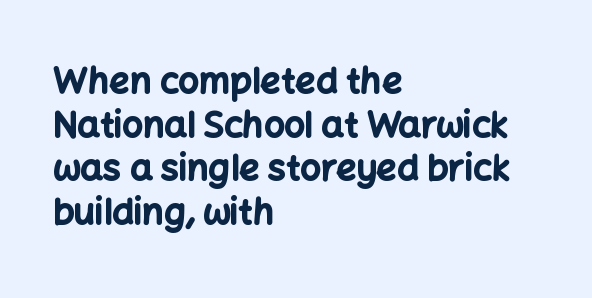
Which margin do the lines hug? The left one — the right edge is uneven. The typeface chosen for these lines omits serifs. Lines of text with bare space underneath. Typographic density is high because the face is bold. Ascenders rise straight up at ninety degrees. Tracking value appears to be zero — textbook default spacing.
